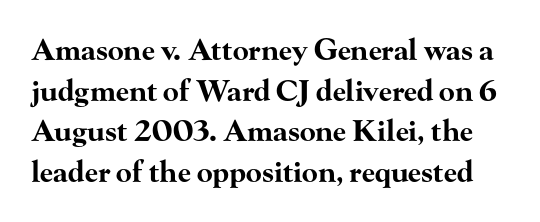
Varying glyph widths throughout — classic text-font behaviour. No italicization has been applied; the sample stays upright. Each new line begins a customary step beneath the previous one. Regarding serifs, this sample has them.
